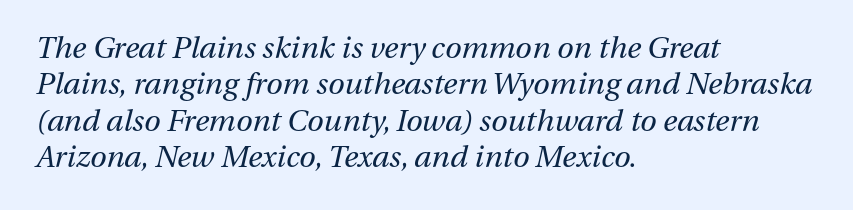
All the whitespace from short lines collects on the right. Designer's note — italics engaged. The passage shown is not underscored anywhere. The letterforms sit shoulder to shoulder at normal distance. This is not heavy type; no bold has been used. This sample has the flowing, uneven cadence of proportional lettering.
